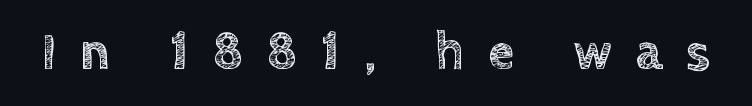
{"italic": "no", "width": "normal", "x_height": "large", "monospaced": "no", "underline": "no", "letter_spacing": "wide", "letter_spacing_em": 0.46, "glyph_px": 52}
